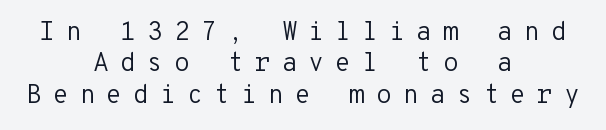
{"italic": "no", "bold": "no", "underline": "no", "align": "center", "line_spacing_ratio": 1.21, "letter_spacing": "wide", "letter_spacing_em": 0.42, "glyph_px": 26}
